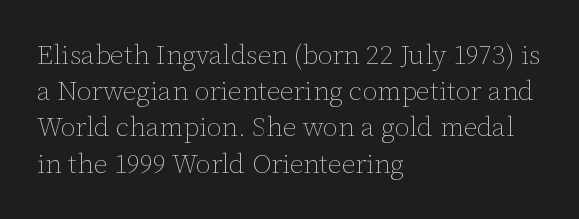
The image shows 27 px text type, upright; set left-aligned, normal line spacing (1.34x), normal letter spacing, not underlined.
